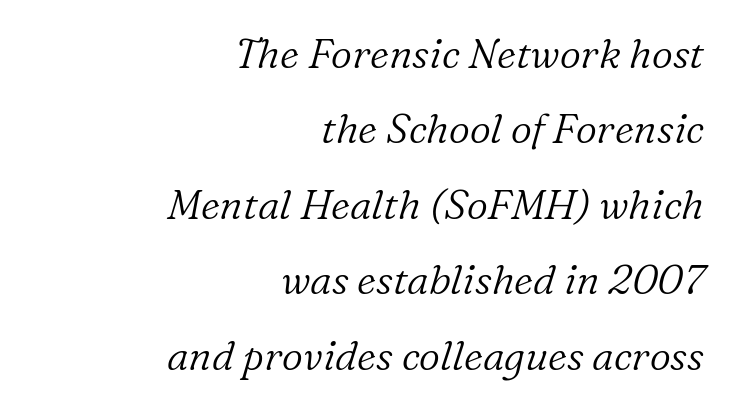
Q: Is the text bold? A: No.
Q: Is the text italic (slanted)? A: Yes, it leans right by about 16 degrees.
Q: Is the typeface a serif or a sans-serif typeface? A: Serif.
Q: Is the text underlined? A: No.
Q: How is the paragraph aligned? A: Right-aligned.
Q: Is the spacing between letters normal or unusually wide? A: Normal.
Q: Width (condensed, normal, or wide)? A: Normal.
Q: Stroke contrast? A: Low.
Q: x-height? A: Medium.
Q: Monospaced? A: No.
